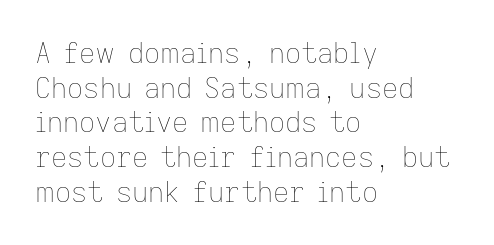
Here the designer chose a conventional face with non-uniform glyph widths. Weight: regular or lighter. The type is set solid horizontally, with unmodified tracking. The glyphs are unaccompanied by any horizontal stroke below them. This is the regular roman posture of the typeface. Visually the block forms a straight wall on the left and a jagged coastline on the right.
